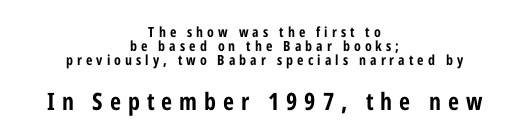
{"italic": "no", "bold": "yes", "underline": "no", "align": "center", "line_spacing": "tight", "line_spacing_ratio": 1.01, "letter_spacing": "wide", "letter_spacing_em": 0.29, "larger_block": "second", "size_ratio": 1.71, "glyph_px": 24}
